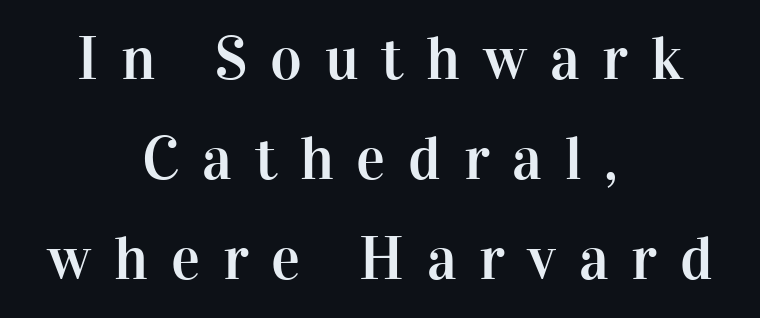
{"serif": "yes", "italic": "no", "width": "normal", "stroke_contrast": "high", "x_height": "medium", "monospaced": "no", "underline": "no", "align": "center", "line_spacing": "normal", "line_spacing_ratio": 1.64, "letter_spacing": "wide", "letter_spacing_em": 0.37, "glyph_px": 61}
